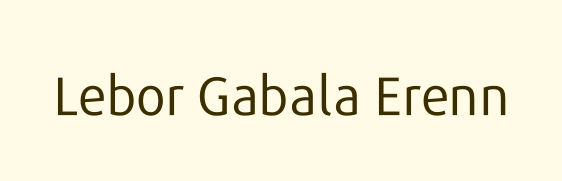
I'd call this a sans setting — the letters go barefoot. You could not count columns in this text — the font is proportionally spaced. No italicization has been applied; the sample stays upright. Is the stroke heavy? The answer is a plain regular-or-lighter.
